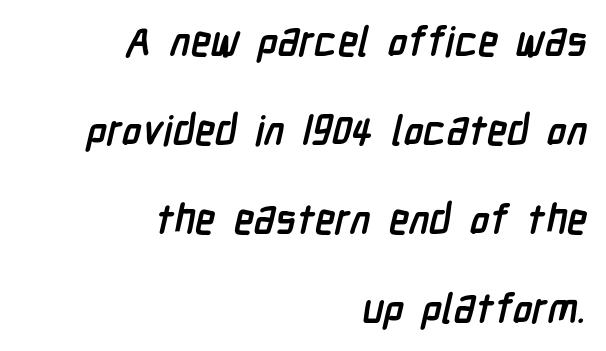
Strokes here are thick enough to call this a true bold. Beneath every word, the page is bare. Students, note that the glyphs here touch the page at normal intervals. This rendering employs a face without finishing strokes, i.e., a sans-serif. The leading is generous, giving the passage an open texture. The face used here is proportionally spaced, like ordinary book or web type.
